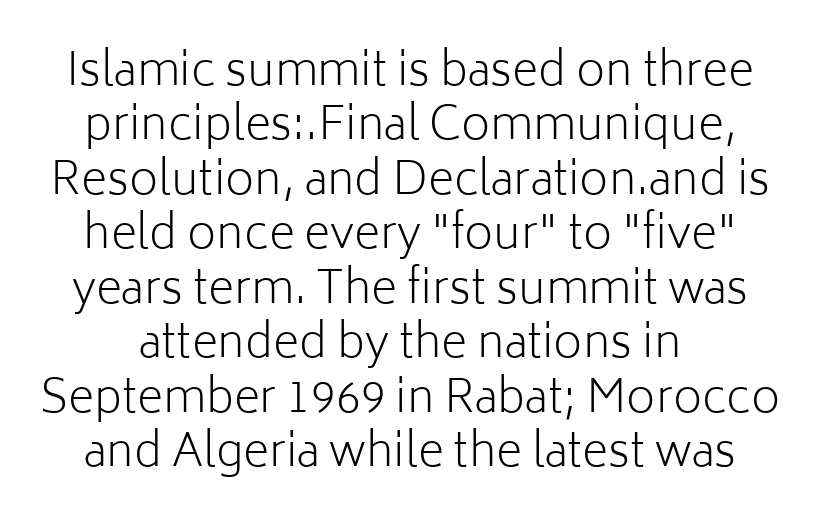
The image shows 45 px light sans-serif type, upright; set line spacing 1.21x, normal letter spacing, not underlined; low stroke contrast and a medium x-height.
